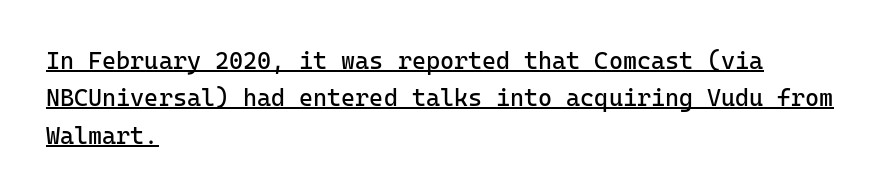
{"italic": "no", "bold": "no", "underline": "yes", "align": "left", "line_spacing": "normal", "line_spacing_ratio": 1.56, "letter_spacing": "normal", "letter_spacing_em": 0.0, "glyph_px": 24}
